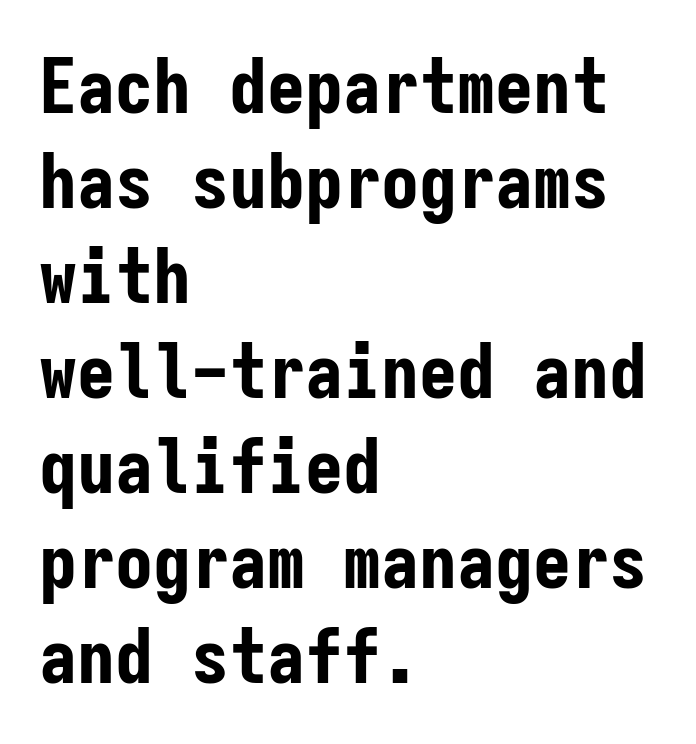
Lines of text with bare space underneath. Unlike italic type, these characters show no tilt at all. The face used here is monospaced, like something from a code editor. These lines carry a lot of weight — the face is fully bold. Grotesque or geometric, the face here clearly has no serifs.
